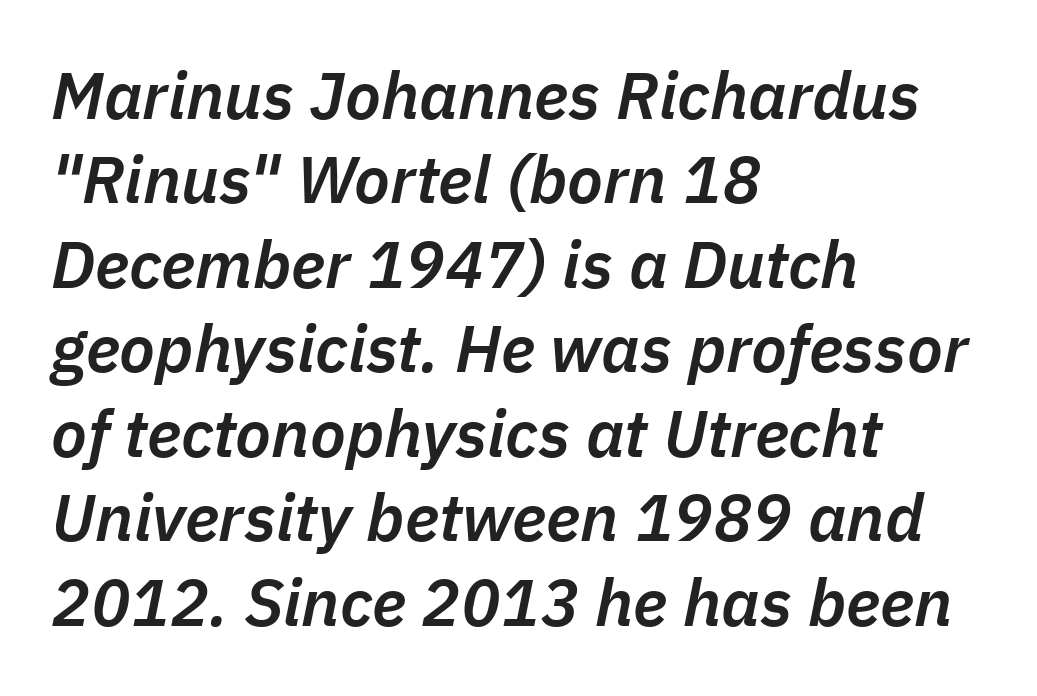
Where is the straight margin? On the left. The line-height multiplier appears to be the usual default. The rendering uses natural spacing where letterforms have individual widths. Set as a demibold, roughly 600 on the weight scale. The face used here is rendered with its standard letterfit.
